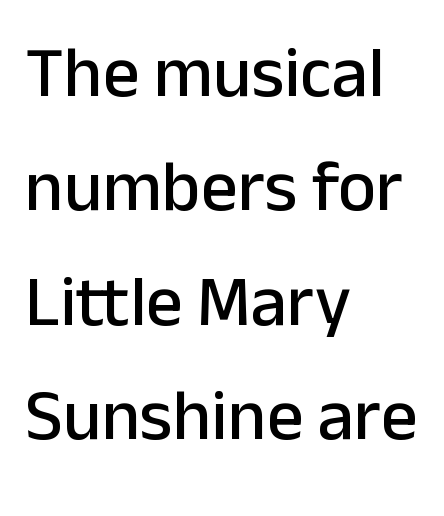
The image shows 72 px sans-serif type, upright; set left-aligned, normal line spacing (1.59x), normal letter spacing, not underlined; low stroke contrast and a medium x-height.
